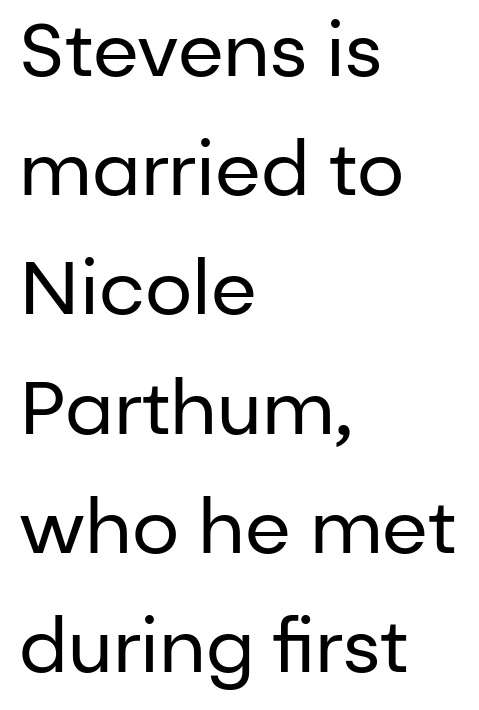
Posture: vertical. The letters advance in unequal steps, a hallmark of proportional type. Decoration check: the copy has no underline. The block of text has a typical density, with ordinary space between rows.
